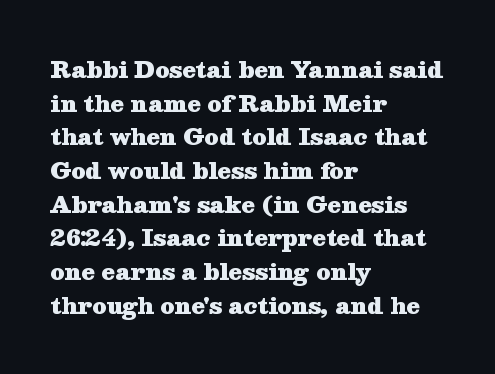
{"italic": "no", "bold": "yes", "underline": "no", "align": "left", "line_spacing": "normal", "line_spacing_ratio": 1.53, "letter_spacing": "normal", "letter_spacing_em": 0.0, "glyph_px": 22}
